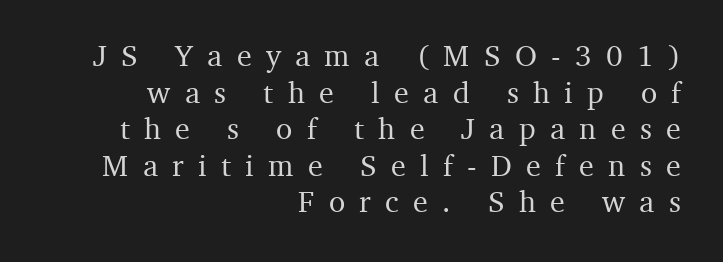
The image shows 30 px serif type, upright; set right-aligned, line spacing 1.22x, unusually wide letter spacing (+0.48 em), not underlined; medium stroke contrast and a medium x-height.
